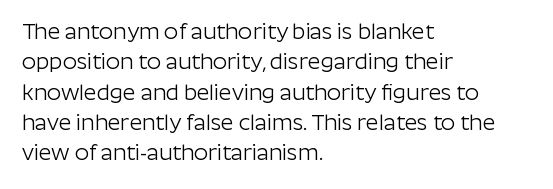
{"italic": "no", "bold": "no", "underline": "no", "align": "left", "line_spacing": "normal", "line_spacing_ratio": 1.38, "letter_spacing": "normal", "letter_spacing_em": 0.0, "glyph_px": 22}
